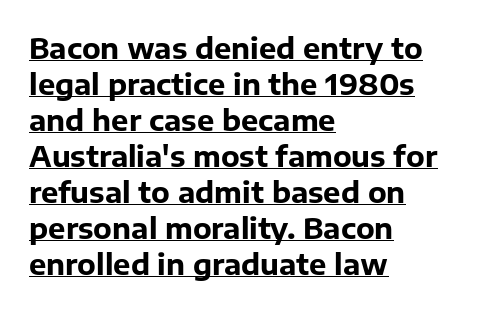
Q: Is the text bold? A: Yes.
Q: Is the text italic (slanted)? A: No, it is upright.
Q: Is the typeface a serif or a sans-serif typeface? A: Sans-serif.
Q: Is the text underlined? A: Yes.
Q: How is the paragraph aligned? A: Left-aligned.
Q: Is the spacing between letters normal or unusually wide? A: Normal.
Q: Width (condensed, normal, or wide)? A: Normal.
Q: Stroke contrast? A: Low.
Q: x-height? A: Medium.
Q: Monospaced? A: No.
